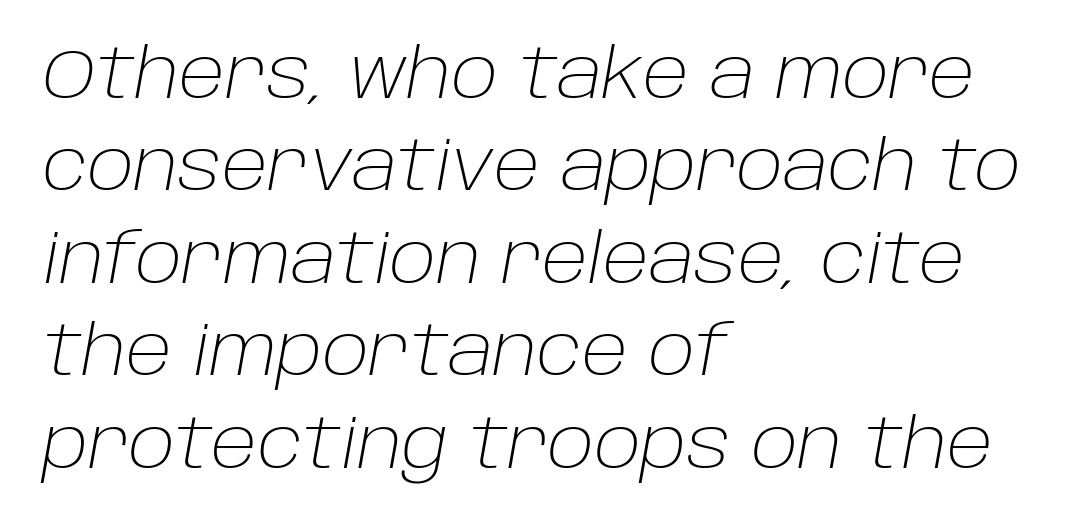
Q: Is the text bold? A: No.
Q: Is the text italic (slanted)? A: Yes, it leans right by about 10 degrees.
Q: Is the text underlined? A: No.
Q: How is the paragraph aligned? A: Left-aligned.
Q: Is the spacing between letters normal or unusually wide? A: Normal.
Q: Is the spacing between lines tight, normal or loose? A: Normal.
Q: Width (condensed, normal, or wide)? A: Normal.
Q: Stroke contrast? A: Low.
Q: x-height? A: Large.
Q: Monospaced? A: No.
